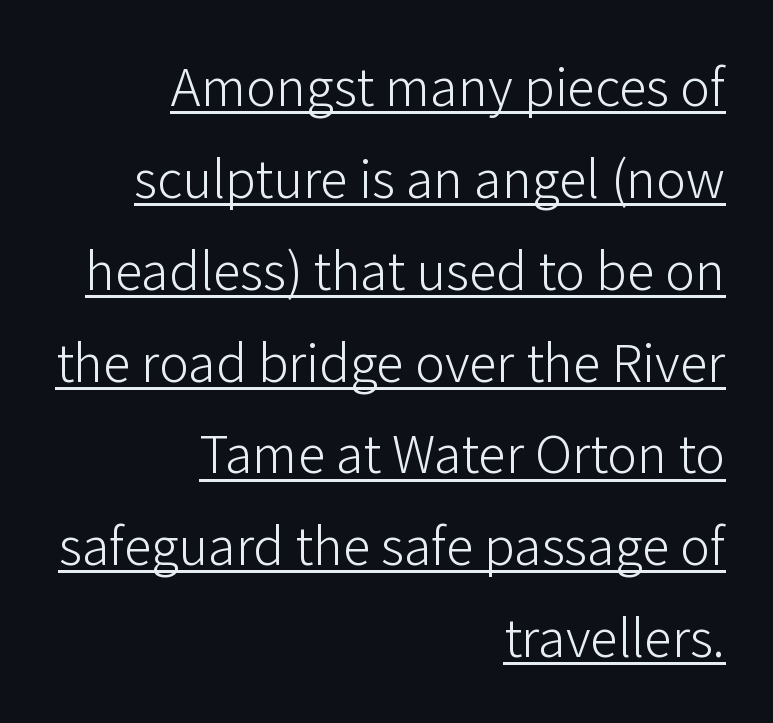
{"serif": "no", "italic": "no", "bold": "no", "weight": "light", "width": "normal", "stroke_contrast": "low", "x_height": "medium", "monospaced": "no", "underline": "yes", "align": "right", "line_spacing": "normal", "line_spacing_ratio": 1.64, "letter_spacing": "normal", "letter_spacing_em": 0.0, "glyph_px": 56}
